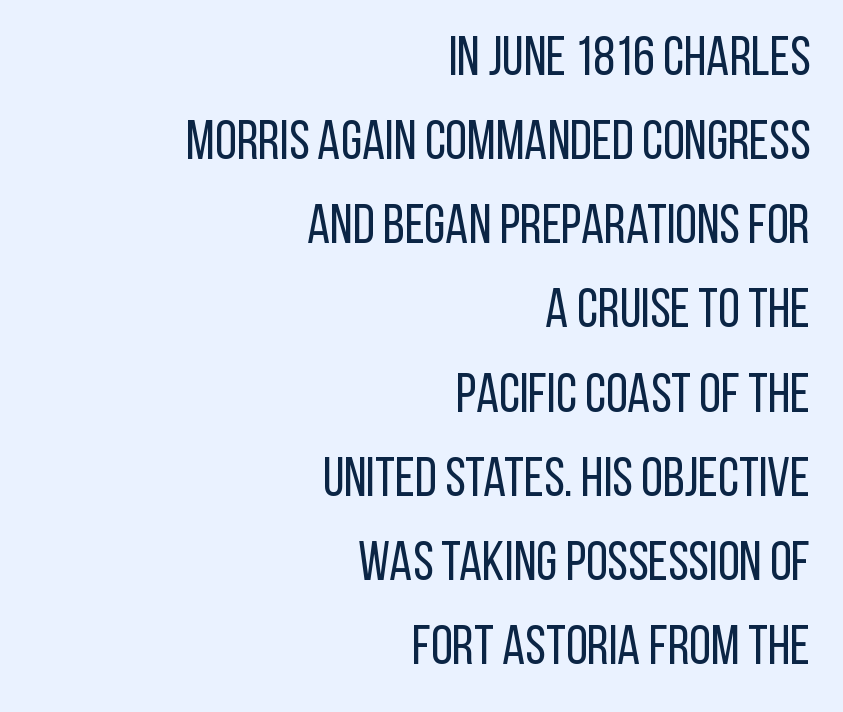
Students, note that the glyphs here touch the page at normal intervals. This rendering features lettering with no underline. A typesetter would call this leading conventional body-copy spacing. All the whitespace from short lines collects on the left. Vertical stems look standard width or narrower in stroke. Character widths vary here, with narrow letters taking less room than wide ones.
